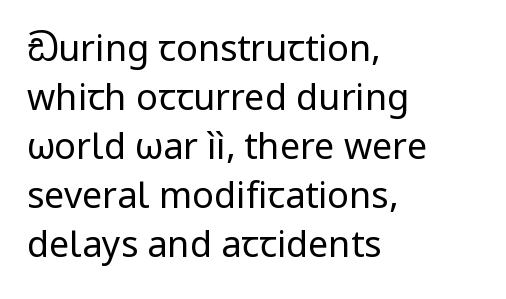
The lines sit at an ordinary, default distance from one another. The area under the type is left untouched. Visually the block forms a straight wall on the left and a jagged coastline on the right. Tracking here is standard; glyphs follow each other at the usual distance.
